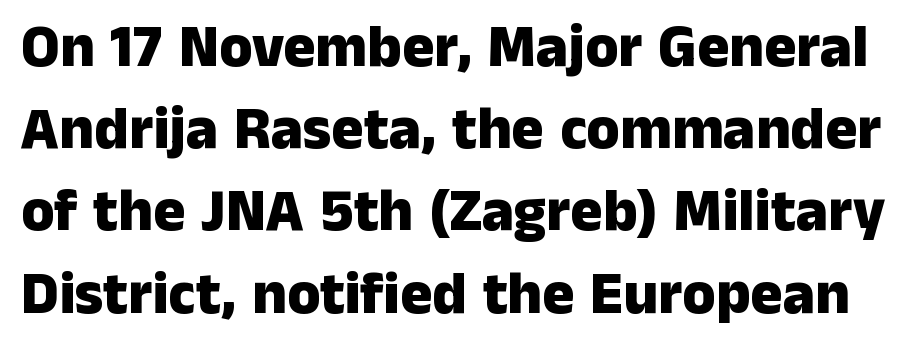
Q: Is the text bold? A: Yes.
Q: Is the text italic (slanted)? A: No, it is upright.
Q: Is the typeface a serif or a sans-serif typeface? A: Sans-serif.
Q: Is the text underlined? A: No.
Q: Is the spacing between letters normal or unusually wide? A: Normal.
Q: Is the spacing between lines tight, normal or loose? A: Normal.
Q: Width (condensed, normal, or wide)? A: Normal.
Q: Stroke contrast? A: Low.
Q: x-height? A: Medium.
Q: Monospaced? A: No.
